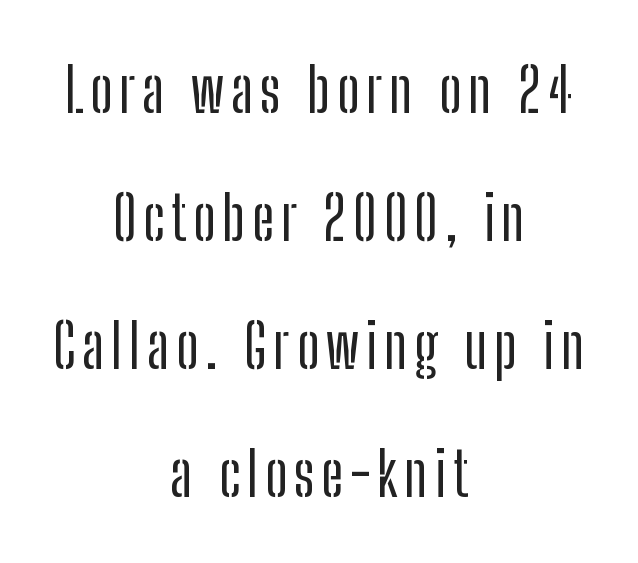
Think of a printed novel: that variable character pitch is what you see here. Leading is clearly above the norm, producing a sparse column. Rendered with straight, roman letterforms. Has an underline been added? It has not. Notice how the passage keeps no hard edge, just a central spine.
